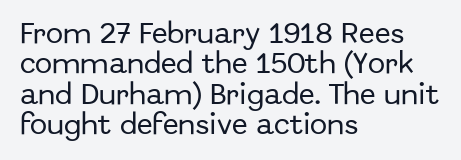
The image shows 23 px text type, upright; set left-aligned, normal line spacing (1.32x), normal letter spacing, not underlined.
